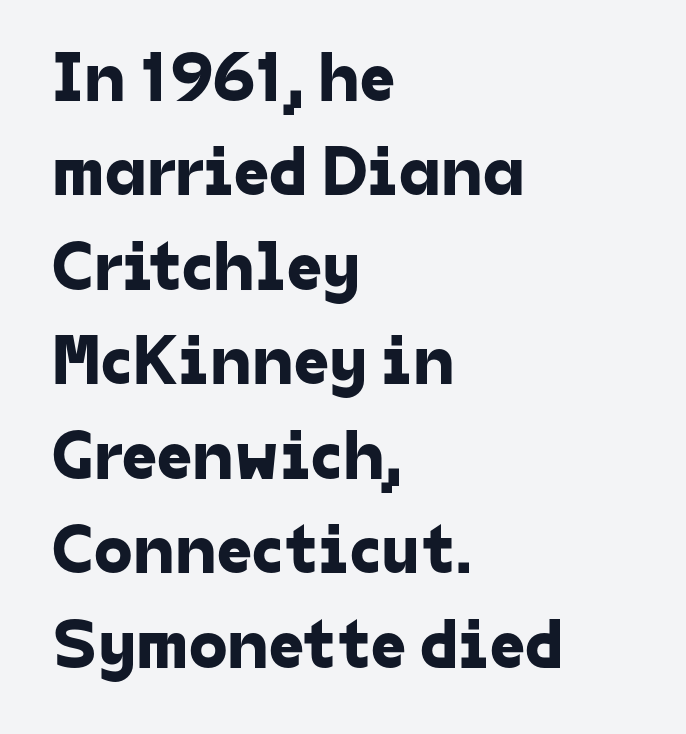
In terms of letterspacing, this is plain default setting. A typesetter would label this face a sans. Compared with a centered layout, this one pins lines to the left instead. Spacing verdict: proportional, widths tailored to each character.
